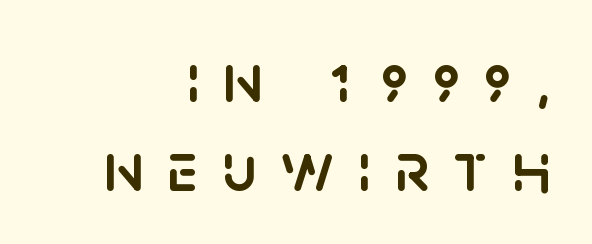
You can tell from the bare stems that sans-serif type was used. Underlining? Definitely not there. Tracking here is generous; glyphs stand well apart from one another. Line endings align vertically; line beginnings do not.
